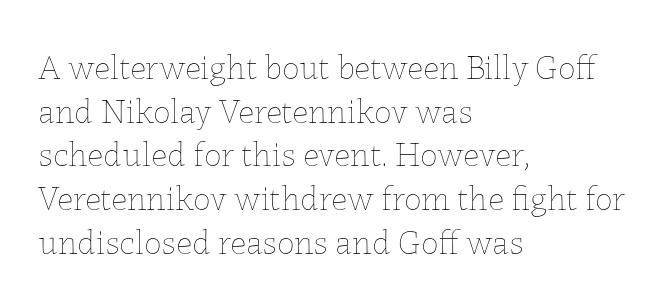
Vertical stems look standard width or narrower in stroke. The space between consecutive lines is moderate. Vertical strokes here are truly vertical. The space beneath each line is pristine and unruled. Line starts are locked; line ends wander.
